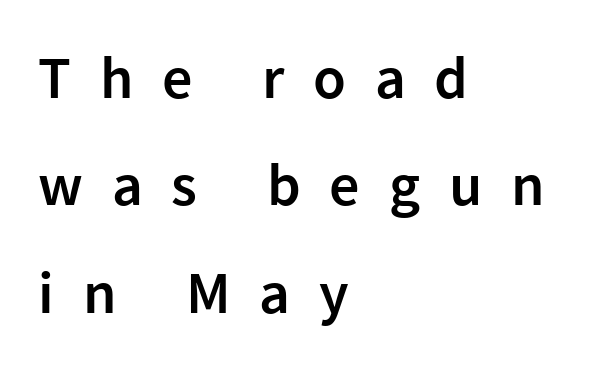
{"serif": "no", "italic": "no", "bold": "semi", "weight": "semibold", "width": "normal", "x_height": "medium", "monospaced": "no", "underline": "no", "align": "left", "line_spacing_ratio": 1.79, "letter_spacing": "wide", "letter_spacing_em": 0.48, "glyph_px": 60}
